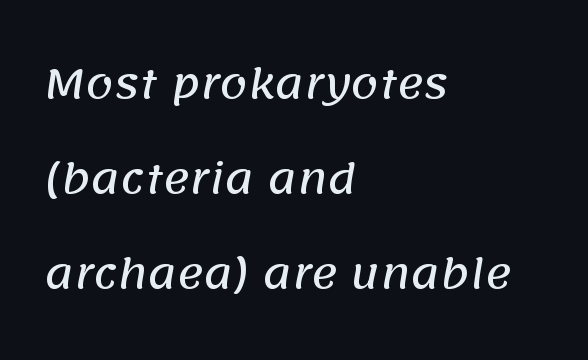
The paragraph shown leans on its left margin. These lines are rendered in a variable-pitch font. Words appear dense and cohesive because spacing is normal. Descenders hang freely into open space. This is sans-serif lettering, the kind often seen on screens and signage.
